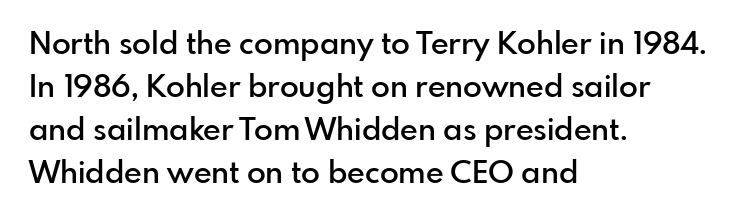
Q: Is the text bold? A: Semi-bold.
Q: Is the text italic (slanted)? A: No, it is upright.
Q: Is the typeface a serif or a sans-serif typeface? A: Sans-serif.
Q: Is the text underlined? A: No.
Q: How is the paragraph aligned? A: Left-aligned.
Q: Is the spacing between letters normal or unusually wide? A: Normal.
Q: Is the spacing between lines tight, normal or loose? A: Normal.
Q: Width (condensed, normal, or wide)? A: Normal.
Q: Stroke contrast? A: Low.
Q: x-height? A: Small.
Q: Monospaced? A: No.
